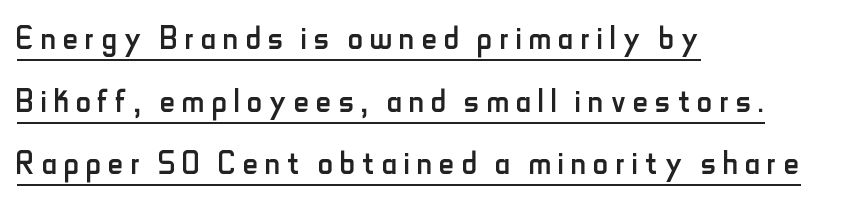
The face used here is proportionally spaced, like ordinary book or web type. Layout note: lines flush left. Vertical strokes here are truly vertical. Are there feet on the stems? There aren't — it's a sans. Weight class: somewhere from thin through regular. Beneath each row of characters lies a ruled line.
